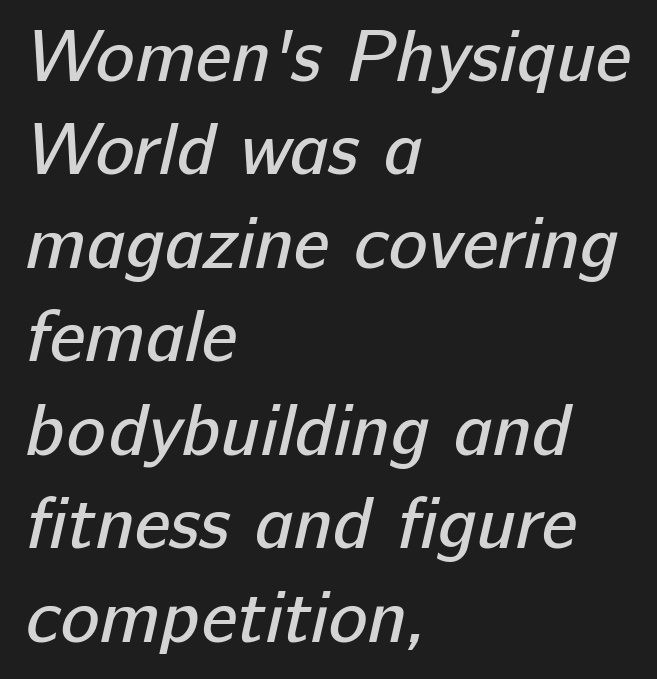
Q: Is the text bold? A: No.
Q: Is the typeface a serif or a sans-serif typeface? A: Sans-serif.
Q: Is the text underlined? A: No.
Q: How is the paragraph aligned? A: Left-aligned.
Q: Is the spacing between letters normal or unusually wide? A: Normal.
Q: Is the spacing between lines tight, normal or loose? A: Normal.
Q: Width (condensed, normal, or wide)? A: Normal.
Q: Stroke contrast? A: Low.
Q: x-height? A: Medium.
Q: Monospaced? A: No.
